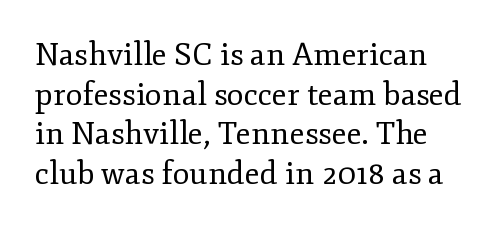
{"serif": "yes", "italic": "no", "bold": "no", "weight": "regular", "width": "normal", "stroke_contrast": "low", "x_height": "small", "monospaced": "no", "underline": "no", "line_spacing": "normal", "line_spacing_ratio": 1.28, "letter_spacing": "normal", "letter_spacing_em": 0.0, "glyph_px": 31}
